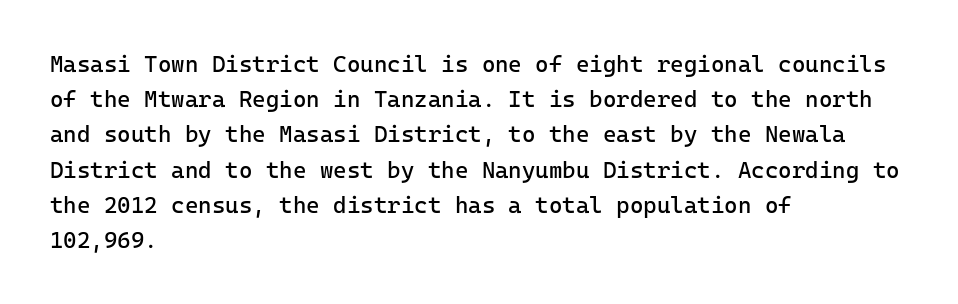
The image shows 23 px text type, upright; set left-aligned, normal line spacing (1.53x), normal letter spacing, not underlined.
